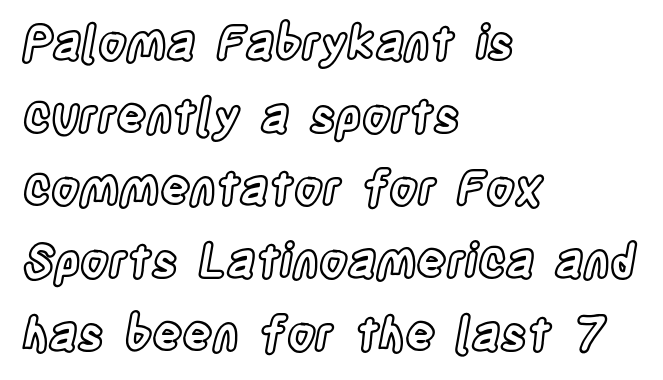
The image shows 46 px condensed type; set left-aligned, normal line spacing (1.58x), normal letter spacing, not underlined; a large x-height.
